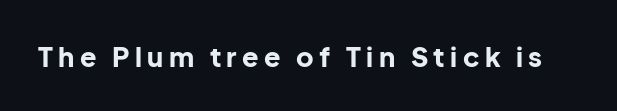
These lines were composed using upright roman letters. Inter-character spacing is expanded well beyond the font's built-in metrics. Glance below the letters and you will spot only blank space. I'd describe the lettering as bold — thick and assertive.
